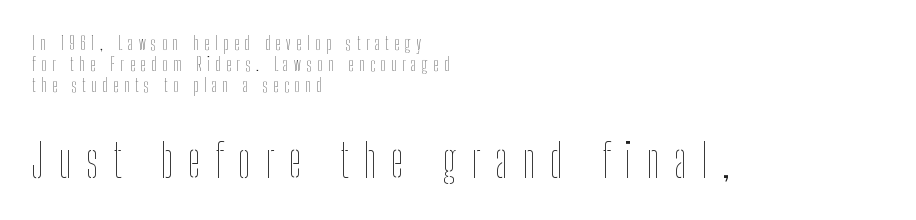
The passage is arranged the way most books set body copy — flush left. Beneath every word, the page is bare. These lines are rendered in a variable-pitch font. Is the stroke heavy? The answer is a plain regular-or-lighter. Two sizes are in play, and the larger belongs to the second block.
